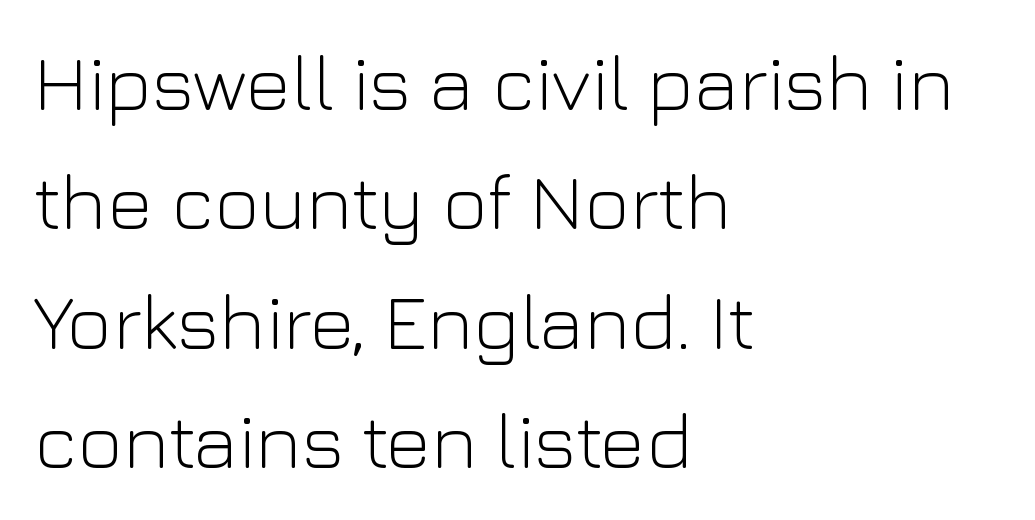
Leading matches the norm, producing a regular column. These lines are composed in type without serifs. A typesetter would call this proportional, since set widths differ per character. No italicization has been applied; the sample stays upright. Descenders hang freely into open space.
